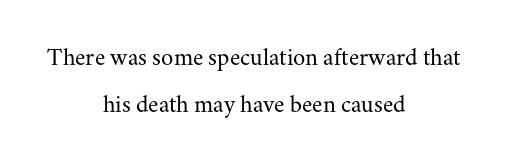
Just letters on the line, the space beneath them empty. A quiet, ordinary-to-light weight characterises the typeface. Every character sits straight up, as roman type does. You could call the tracking neutral — neither tight nor loose. Which margin do the lines hug? Neither — every line sits in the middle.
